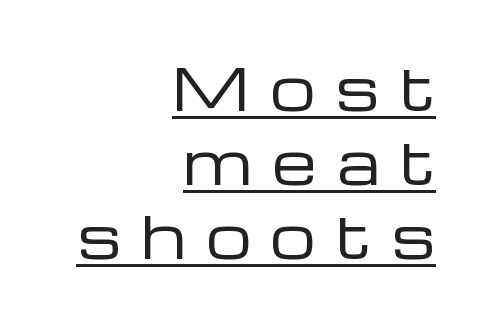
Q: Is the text bold? A: No.
Q: Is the text italic (slanted)? A: No, it is upright.
Q: Is the typeface a serif or a sans-serif typeface? A: Sans-serif.
Q: Is the text underlined? A: Yes.
Q: How is the paragraph aligned? A: Right-aligned.
Q: Is the spacing between letters normal or unusually wide? A: Unusually wide.
Q: Is the spacing between lines tight, normal or loose? A: Normal.
Q: Width (condensed, normal, or wide)? A: Wide.
Q: Stroke contrast? A: Low.
Q: x-height? A: Medium.
Q: Monospaced? A: No.
